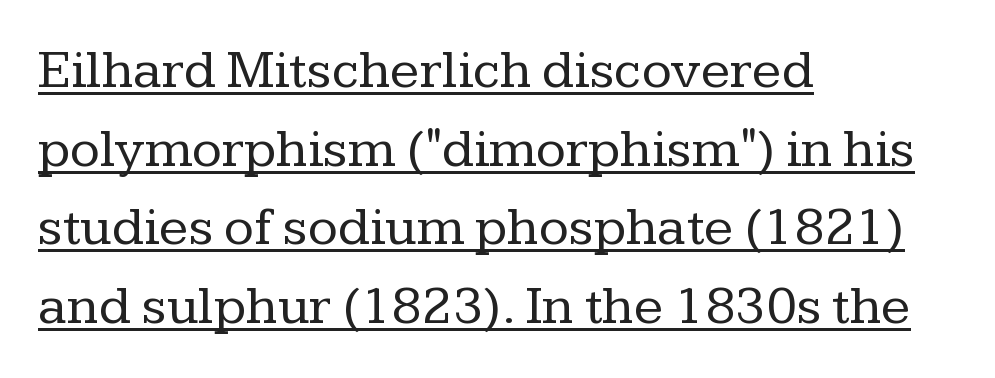
Q: Is the text bold? A: No.
Q: Is the text italic (slanted)? A: No, it is upright.
Q: Is the typeface a serif or a sans-serif typeface? A: Serif.
Q: Is the text underlined? A: Yes.
Q: How is the paragraph aligned? A: Left-aligned.
Q: Is the spacing between letters normal or unusually wide? A: Normal.
Q: Is the spacing between lines tight, normal or loose? A: Normal.
Q: Width (condensed, normal, or wide)? A: Normal.
Q: Stroke contrast? A: Low.
Q: x-height? A: Medium.
Q: Monospaced? A: No.
